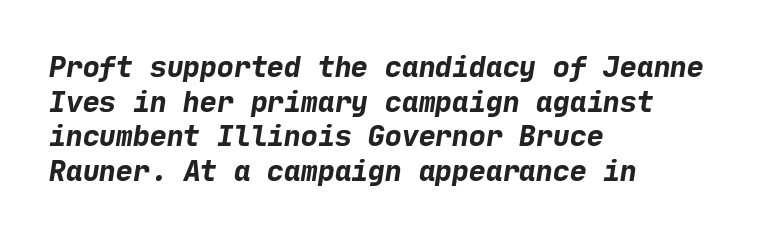
The paragraph shown leans on its left margin. Students, this is bold: see how much ink each stroke carries. This rendering leaves character spacing at its baseline value. Unlike a traditional serif, this face leaves its strokes unadorned.
